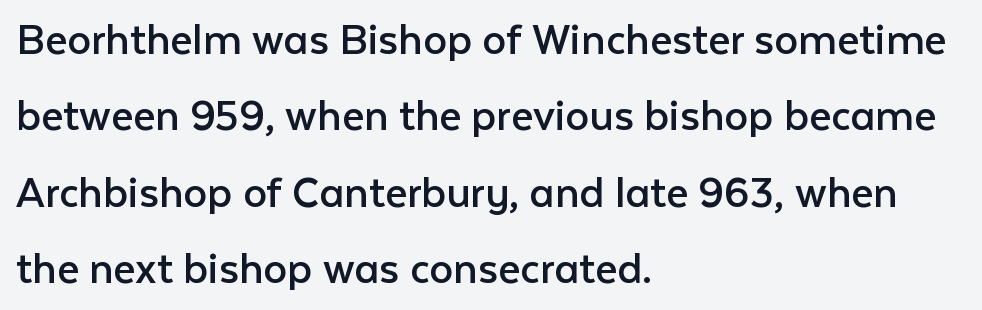
Q: Is the text bold? A: No.
Q: Is the text italic (slanted)? A: No, it is upright.
Q: Is the typeface a serif or a sans-serif typeface? A: Sans-serif.
Q: Is the text underlined? A: No.
Q: How is the paragraph aligned? A: Left-aligned.
Q: Is the spacing between letters normal or unusually wide? A: Normal.
Q: Is the spacing between lines tight, normal or loose? A: Normal.
Q: Width (condensed, normal, or wide)? A: Normal.
Q: Stroke contrast? A: Low.
Q: x-height? A: Medium.
Q: Monospaced? A: No.
